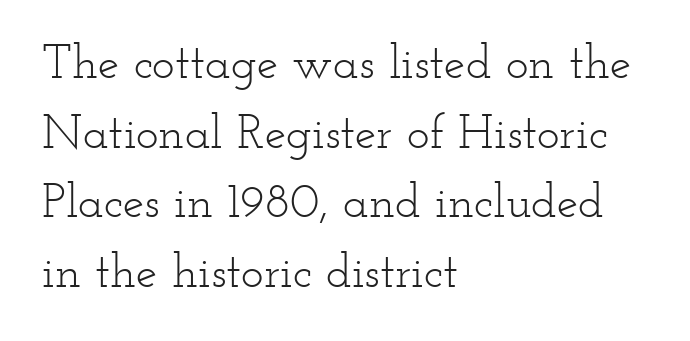
{"serif": "yes", "italic": "no", "bold": "no", "weight": "light", "width": "wide", "stroke_contrast": "low", "x_height": "small", "monospaced": "no", "underline": "no", "align": "left", "line_spacing": "normal", "line_spacing_ratio": 1.45, "letter_spacing": "normal", "letter_spacing_em": 0.0, "glyph_px": 48}
